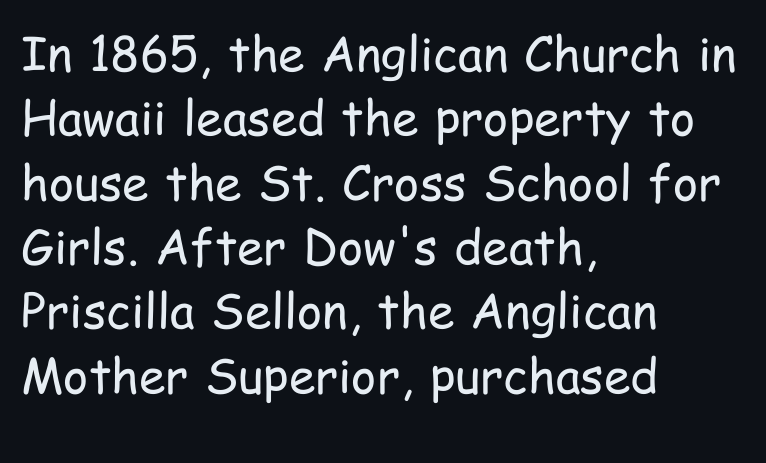
{"serif": "no", "italic": "no", "bold": "no", "weight": "regular", "width": "condensed", "stroke_contrast": "low", "x_height": "medium", "monospaced": "no", "underline": "no", "align": "left", "line_spacing": "normal", "line_spacing_ratio": 1.34, "letter_spacing": "normal", "letter_spacing_em": 0.0, "glyph_px": 48}
